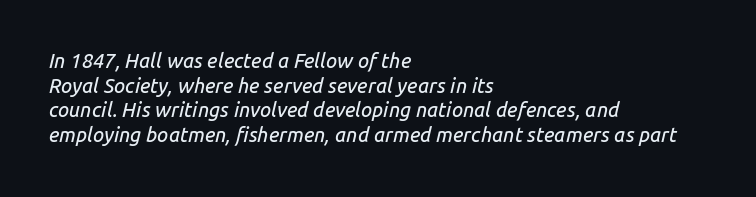
{"italic": "yes", "lean": "right", "slant_degrees": 14, "underline": "no", "align": "left", "line_spacing_ratio": 1.23, "letter_spacing": "normal", "letter_spacing_em": 0.0, "glyph_px": 20}
